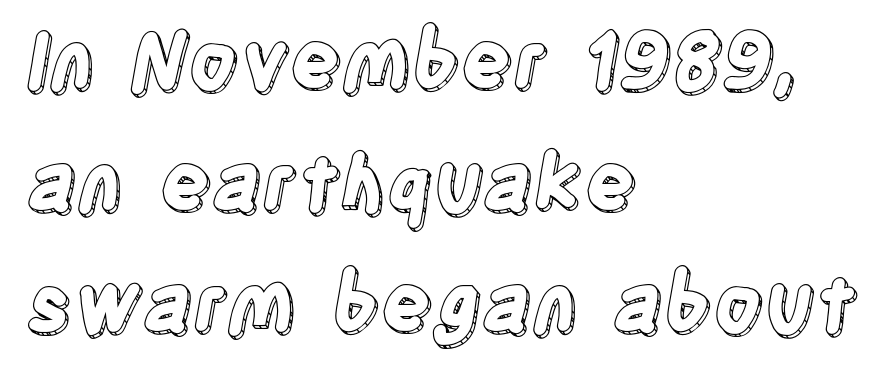
{"width": "condensed", "x_height": "large", "monospaced": "no", "underline": "no", "align": "left", "line_spacing": "normal", "line_spacing_ratio": 1.58, "letter_spacing": "normal", "letter_spacing_em": 0.0, "glyph_px": 77}
